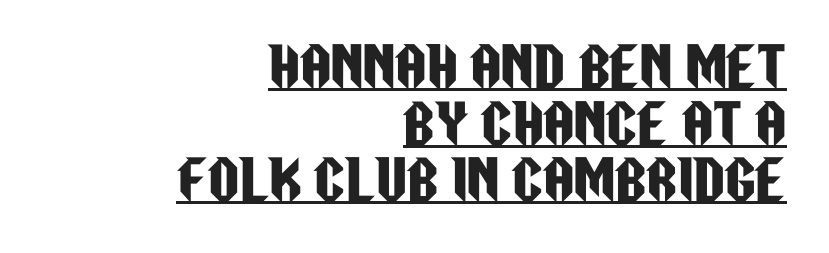
Think of a printed novel: that variable character pitch is what you see here. Does the copy run flush right? Yes — the right margin is perfectly even. Looks like someone drew a line under every word here. Posture: straight, roman, zero tilt. This rendering employs a face without finishing strokes, i.e., a sans-serif.
